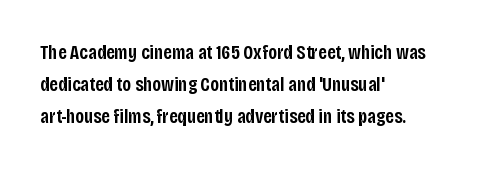
In terms of letterspacing, this is plain default setting. Words float on clear page, feet unadorned. A fair bit of extra ink — the face is semibold, not bold. One-word summary of the alignment: left. A typesetter would call this leading conventional body-copy spacing.
